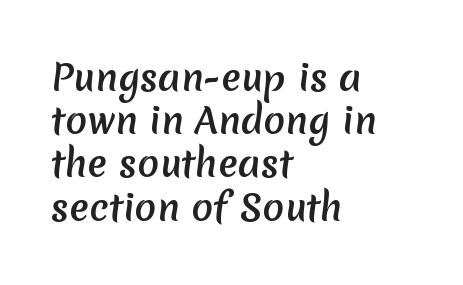
Q: Is the typeface a serif or a sans-serif typeface? A: Sans-serif.
Q: Is the text underlined? A: No.
Q: How is the paragraph aligned? A: Left-aligned.
Q: Is the spacing between letters normal or unusually wide? A: Normal.
Q: Width (condensed, normal, or wide)? A: Normal.
Q: Stroke contrast? A: Medium.
Q: x-height? A: Medium.
Q: Monospaced? A: No.
